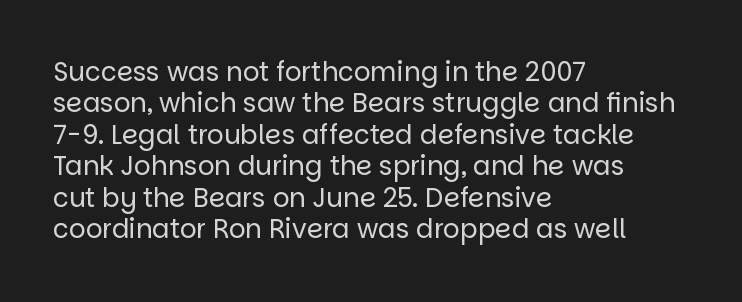
{"italic": "no", "bold": "no", "underline": "no", "align": "left", "line_spacing_ratio": 1.21, "letter_spacing": "normal", "letter_spacing_em": 0.0, "glyph_px": 26}
